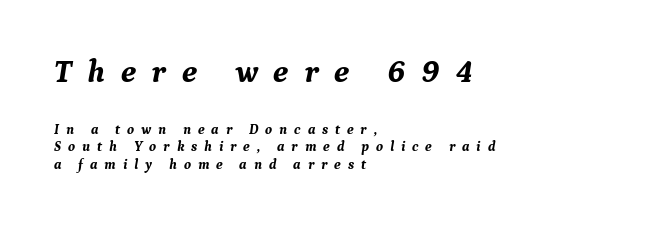
The image shows 32 px bold serif type, italic (leaning right); set left-aligned, normal line spacing (1.28x), unusually wide letter spacing (+0.49 em), not underlined; the first (top) block is 2.29x larger; medium stroke contrast and a medium x-height.
